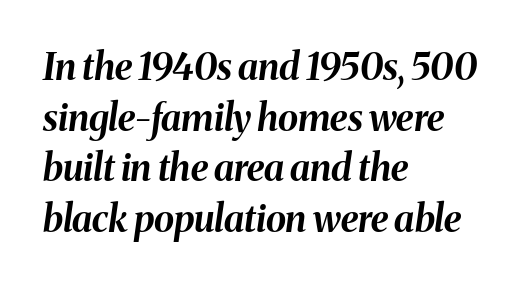
{"italic": "yes", "lean": "right", "slant_degrees": 8, "bold": "yes", "weight": "bold", "width": "normal", "stroke_contrast": "medium", "x_height": "medium", "monospaced": "no", "underline": "no", "align": "left", "line_spacing": "normal", "line_spacing_ratio": 1.37, "letter_spacing": "normal", "letter_spacing_em": 0.0, "glyph_px": 37}
